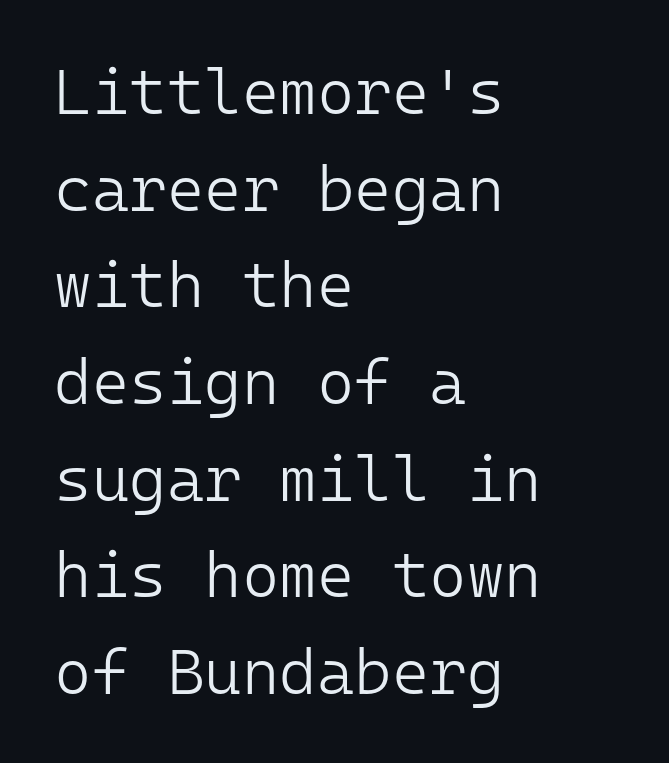
{"serif": "no", "italic": "no", "bold": "no", "weight": "light", "width": "normal", "stroke_contrast": "low", "x_height": "medium", "monospaced": "yes", "underline": "no", "align": "left", "line_spacing": "normal", "line_spacing_ratio": 1.51, "letter_spacing": "normal", "letter_spacing_em": 0.0, "glyph_px": 64}
